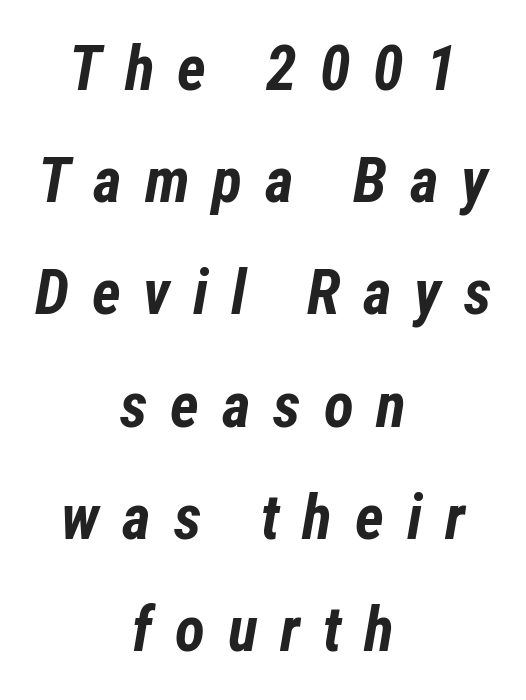
Decoration check: the copy has no underline. A typesetter would call this proportional, since set widths differ per character. Slanted lettering throughout. If you folded the block vertically in half, each line would mirror itself in length. Students, note that the glyphs here are deliberately spaced far apart.
